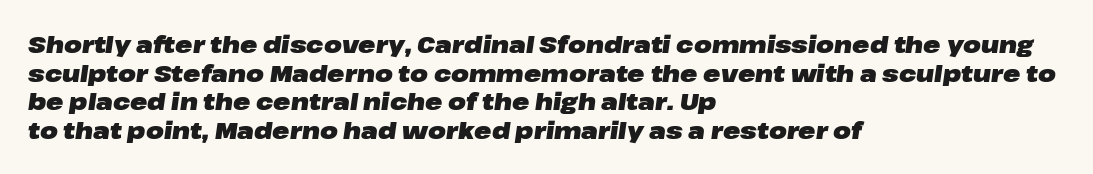
{"italic": "yes", "lean": "right", "slant_degrees": 8, "bold": "yes", "underline": "no", "align": "left", "line_spacing_ratio": 1.24, "letter_spacing": "normal", "letter_spacing_em": 0.0, "glyph_px": 23}
